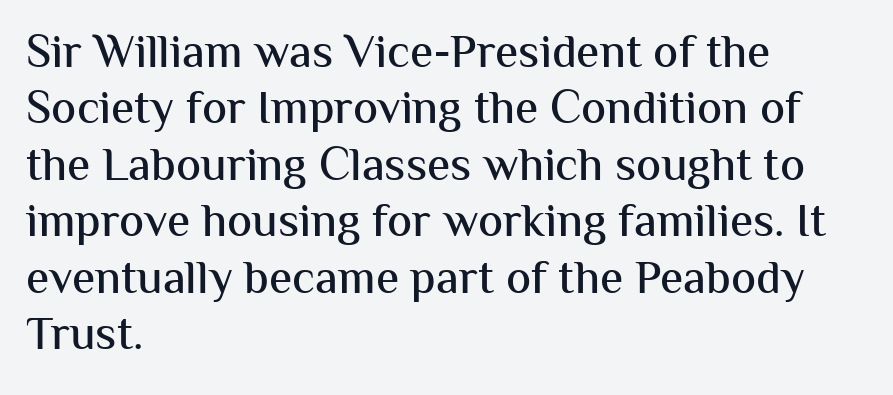
The image shows 47 px sans-serif type, upright; set left-aligned, line spacing 1.2x, normal letter spacing, not underlined; medium stroke contrast and a medium x-height.
